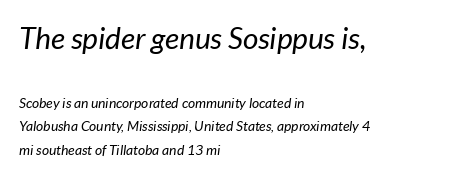
Q: Is the text bold? A: No.
Q: Is the text italic (slanted)? A: Yes, it leans right by about 7 degrees.
Q: Is the text underlined? A: No.
Q: How is the paragraph aligned? A: Left-aligned.
Q: Is the spacing between letters normal or unusually wide? A: Normal.
Q: Is the spacing between lines tight, normal or loose? A: Normal.
Q: Which block of text is set in a larger size, the first (top) or the second (bottom)? A: The first (top) one.
Q: Width (condensed, normal, or wide)? A: Normal.
Q: Stroke contrast? A: Low.
Q: x-height? A: Medium.
Q: Monospaced? A: No.
